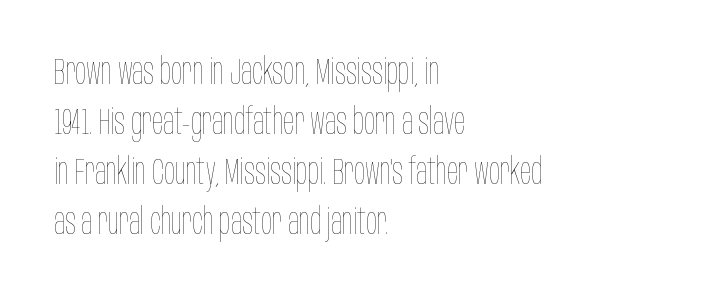
The image shows 37 px thin, condensed type, upright; set left-aligned, normal line spacing (1.35x), normal letter spacing, not underlined; low stroke contrast and a large x-height.
